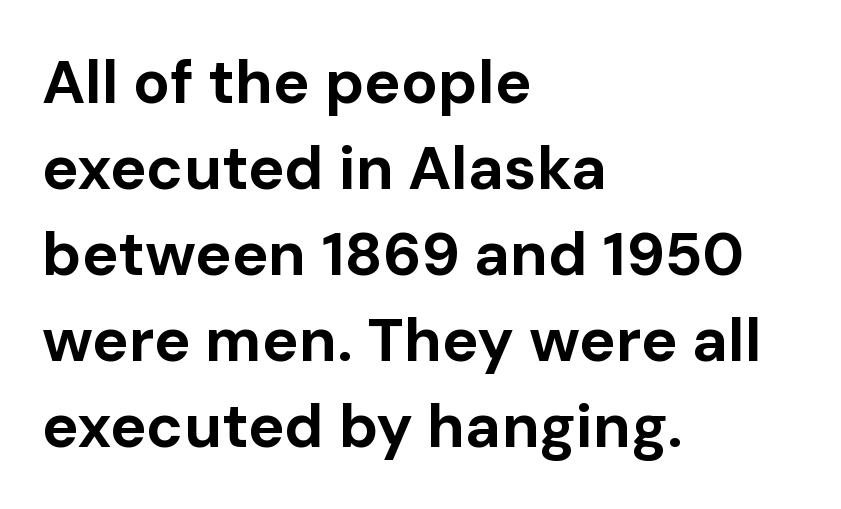
{"serif": "no", "italic": "no", "bold": "yes", "weight": "bold", "width": "normal", "stroke_contrast": "low", "x_height": "medium", "monospaced": "no", "underline": "no", "align": "left", "line_spacing": "normal", "line_spacing_ratio": 1.41, "letter_spacing": "normal", "letter_spacing_em": 0.0, "glyph_px": 61}
